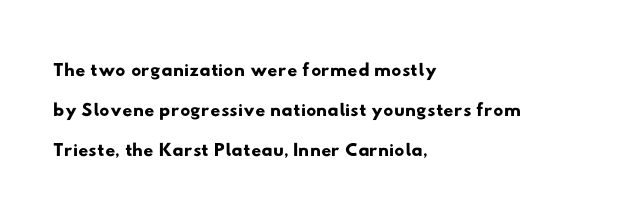
Q: Is the typeface a serif or a sans-serif typeface? A: Sans-serif.
Q: Is the text underlined? A: No.
Q: How is the paragraph aligned? A: Left-aligned.
Q: Is the spacing between letters normal or unusually wide? A: Normal.
Q: Is the spacing between lines tight, normal or loose? A: Normal.
Q: Width (condensed, normal, or wide)? A: Wide.
Q: Stroke contrast? A: Low.
Q: x-height? A: Small.
Q: Monospaced? A: No.
